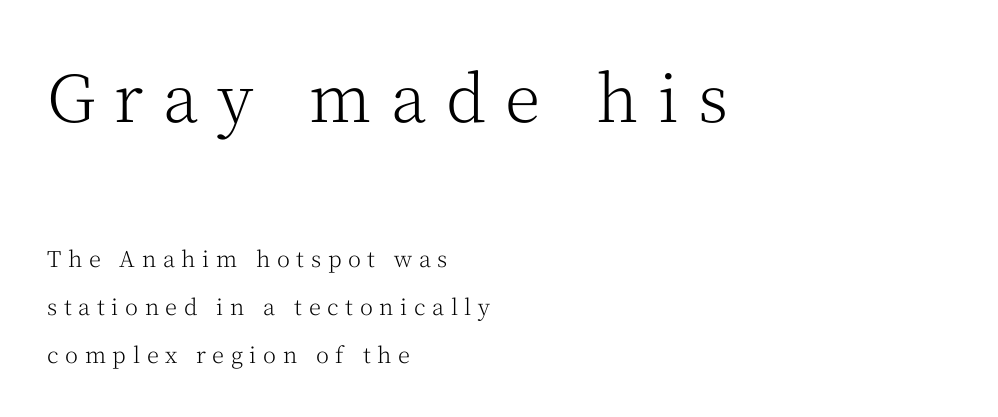
Q: Is the text bold? A: No.
Q: Is the text italic (slanted)? A: No, it is upright.
Q: Is the typeface a serif or a sans-serif typeface? A: Serif.
Q: Is the text underlined? A: No.
Q: How is the paragraph aligned? A: Left-aligned.
Q: Is the spacing between letters normal or unusually wide? A: Unusually wide.
Q: Is the spacing between lines tight, normal or loose? A: Loose.
Q: Which block of text is set in a larger size, the first (top) or the second (bottom)? A: The first (top) one.
Q: Width (condensed, normal, or wide)? A: Normal.
Q: Stroke contrast? A: Medium.
Q: x-height? A: Medium.
Q: Monospaced? A: No.
